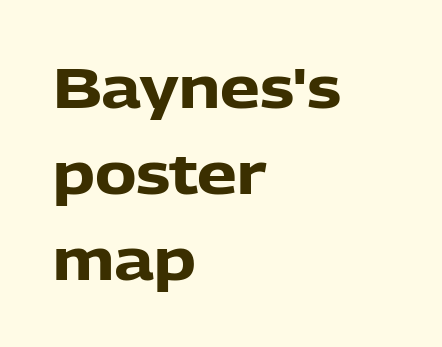
{"serif": "no", "italic": "no", "bold": "yes", "weight": "heavy", "width": "normal", "stroke_contrast": "low", "x_height": "medium", "monospaced": "no", "underline": "no", "align": "left", "line_spacing": "normal", "line_spacing_ratio": 1.54, "letter_spacing": "normal", "letter_spacing_em": 0.0, "glyph_px": 56}
